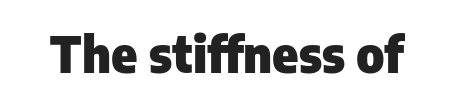
{"serif": "no", "italic": "no", "bold": "yes", "weight": "heavy", "width": "normal", "stroke_contrast": "low", "x_height": "medium", "monospaced": "no", "underline": "no", "letter_spacing": "normal", "letter_spacing_em": 0.0, "glyph_px": 49}
